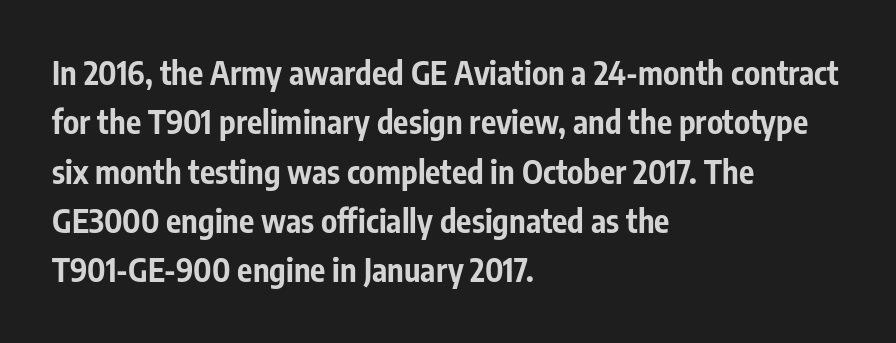
Lines of text with bare space underneath. Caption: standard tracking, unaltered. Compared with an ordinary text face, these strokes are far heavier — a full bold. Are there feet on the stems? There aren't — it's a sans.
